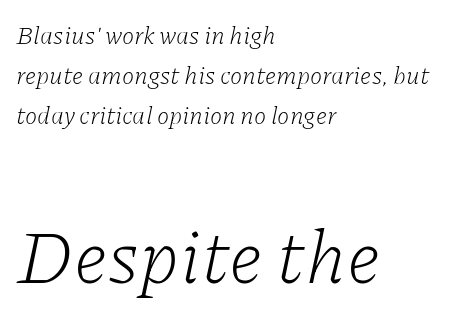
Q: Is the text bold? A: No.
Q: Is the text italic (slanted)? A: Yes, it leans right by about 11 degrees.
Q: Is the typeface a serif or a sans-serif typeface? A: Serif.
Q: Is the text underlined? A: No.
Q: How is the paragraph aligned? A: Left-aligned.
Q: Is the spacing between letters normal or unusually wide? A: Normal.
Q: Is the spacing between lines tight, normal or loose? A: Normal.
Q: Which block of text is set in a larger size, the first (top) or the second (bottom)? A: The second (bottom) one.
Q: Width (condensed, normal, or wide)? A: Normal.
Q: Stroke contrast? A: Low.
Q: x-height? A: Medium.
Q: Monospaced? A: No.
